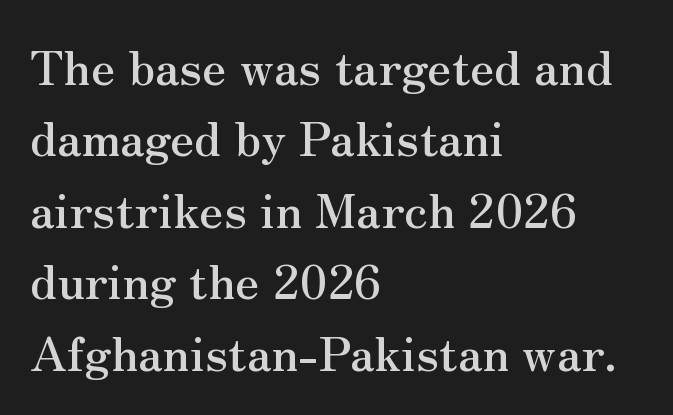
{"serif": "yes", "italic": "no", "width": "normal", "stroke_contrast": "medium", "x_height": "small", "monospaced": "no", "underline": "no", "align": "left", "line_spacing": "normal", "line_spacing_ratio": 1.52, "letter_spacing": "normal", "letter_spacing_em": 0.0, "glyph_px": 47}
